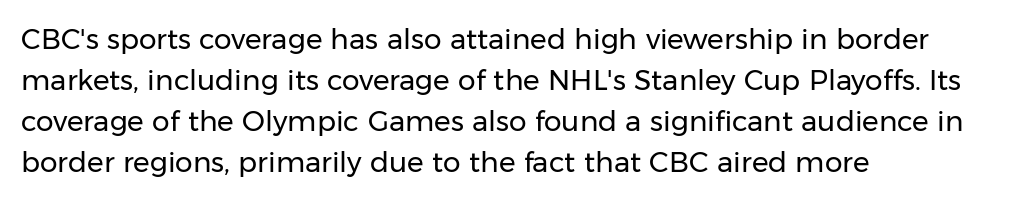
The image shows 28 px regular-weight sans-serif type, upright; set left-aligned, normal line spacing (1.46x), normal letter spacing, not underlined; low stroke contrast and a medium x-height.
